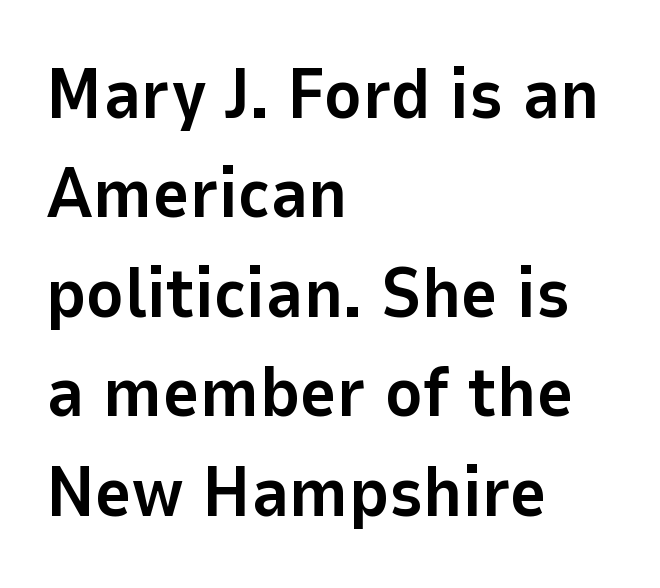
Q: Is the text bold? A: Yes.
Q: Is the text italic (slanted)? A: No, it is upright.
Q: Is the typeface a serif or a sans-serif typeface? A: Sans-serif.
Q: Is the text underlined? A: No.
Q: How is the paragraph aligned? A: Left-aligned.
Q: Is the spacing between letters normal or unusually wide? A: Normal.
Q: Is the spacing between lines tight, normal or loose? A: Normal.
Q: Width (condensed, normal, or wide)? A: Normal.
Q: Stroke contrast? A: Low.
Q: x-height? A: Medium.
Q: Monospaced? A: No.
